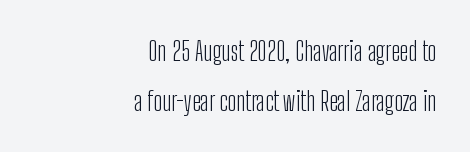
{"italic": "no", "bold": "no", "underline": "no", "align": "right", "line_spacing_ratio": 1.86, "letter_spacing": "normal", "letter_spacing_em": 0.0, "glyph_px": 27}
